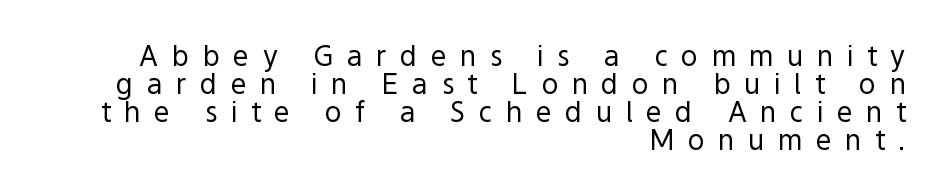
Is the type heavy? It reads as light-to-regular instead. Do the characters align in a grid? No, the font is proportional. The baseline area is clear. Each word looks stretched out because of the extra space between its letters. Observe the absence of serifs on each vertical stroke in this sample. In CSS terms this would be text-align: right.
